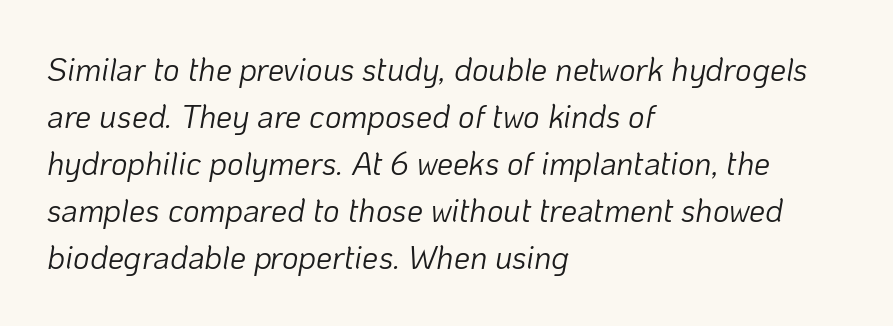
Glance below the letters and you will spot only blank space. You could call the tracking neutral — neither tight nor loose. Rendered with sloped, italic letterforms. The leading is moderate, giving the passage an even texture. These glyphs show unthickened strokes, regular width or finer. The text block is weighted toward the left margin, trailing off unevenly rightward.
